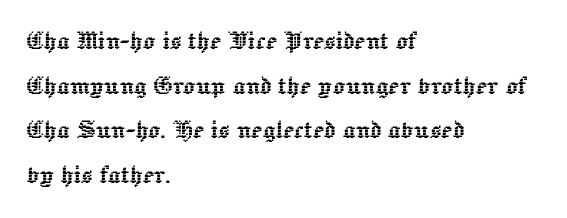
Q: Is the text italic (slanted)? A: No, it is upright.
Q: Is the text underlined? A: No.
Q: How is the paragraph aligned? A: Left-aligned.
Q: Is the spacing between letters normal or unusually wide? A: Normal.
Q: Is the spacing between lines tight, normal or loose? A: Normal.
Q: Width (condensed, normal, or wide)? A: Normal.
Q: x-height? A: Medium.
Q: Monospaced? A: No.
